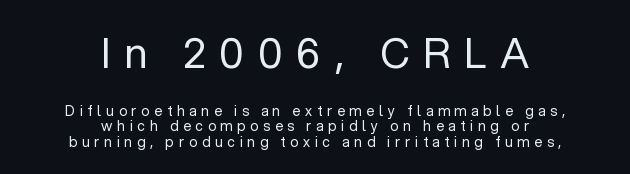
The image shows 41 px regular-weight sans-serif type, upright; set centered, tight line spacing (1.1x), unusually wide letter spacing (+0.34 em), not underlined; the first (top) block is 2.93x larger; low stroke contrast and a medium x-height.
